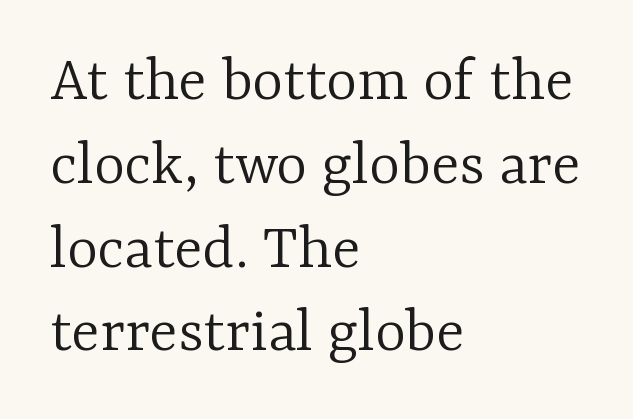
In terms of letterform style, serifs are clearly present. The horizontal fit of the characters is conventional and even. Check the space under the baseline: it is left empty. Proportional: the letters do not fall into vertical columns. Normally led — the rows are evenly, conventionally spaced. Compared with a typical body face, this is equally light or lighter still.
